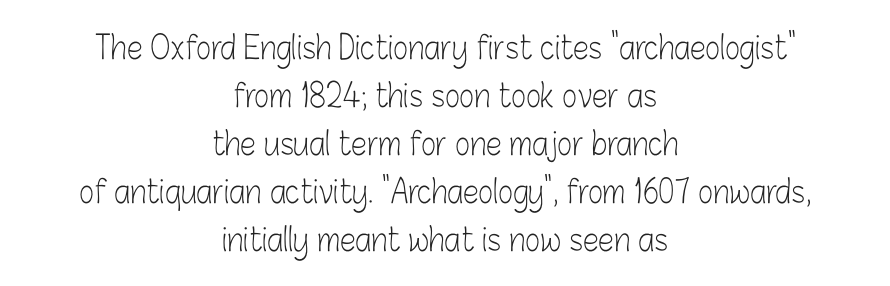
The image shows 32 px light, condensed sans-serif type, upright; set centered, normal line spacing (1.5x), normal letter spacing, not underlined; low stroke contrast and a medium x-height.
